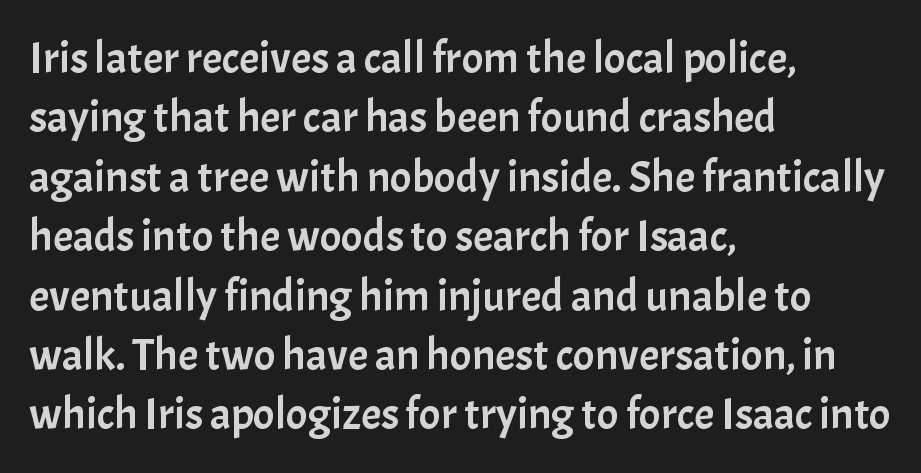
Q: Is the text italic (slanted)? A: No, it is upright.
Q: Is the typeface a serif or a sans-serif typeface? A: Sans-serif.
Q: Is the text underlined? A: No.
Q: How is the paragraph aligned? A: Left-aligned.
Q: Is the spacing between letters normal or unusually wide? A: Normal.
Q: Is the spacing between lines tight, normal or loose? A: Normal.
Q: Width (condensed, normal, or wide)? A: Normal.
Q: Stroke contrast? A: Low.
Q: x-height? A: Medium.
Q: Monospaced? A: No.
